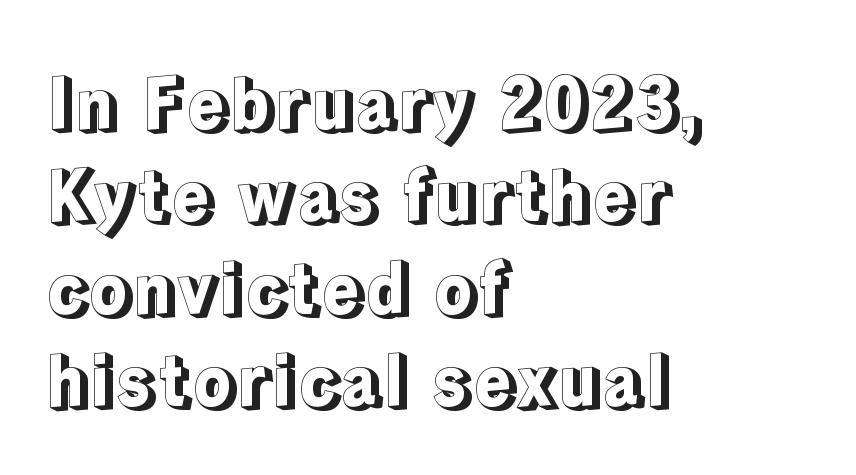
Q: Is the text italic (slanted)? A: No, it is upright.
Q: Is the text underlined? A: No.
Q: How is the paragraph aligned? A: Left-aligned.
Q: Is the spacing between letters normal or unusually wide? A: Normal.
Q: Is the spacing between lines tight, normal or loose? A: Normal.
Q: Width (condensed, normal, or wide)? A: Normal.
Q: x-height? A: Medium.
Q: Monospaced? A: No.
